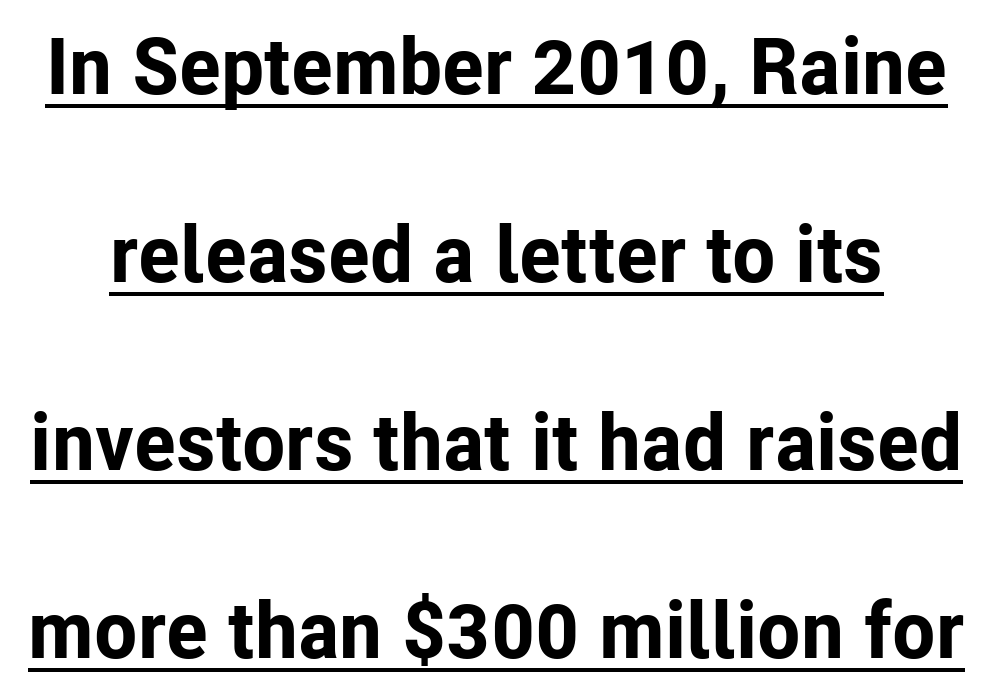
{"serif": "no", "italic": "no", "bold": "yes", "weight": "bold", "width": "normal", "stroke_contrast": "low", "x_height": "medium", "monospaced": "no", "underline": "yes", "line_spacing": "loose", "line_spacing_ratio": 2.38, "letter_spacing": "normal", "letter_spacing_em": 0.0, "glyph_px": 79}
